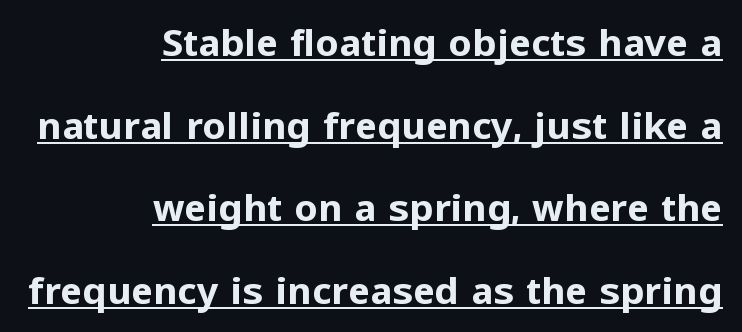
{"serif": "no", "italic": "no", "bold": "yes", "weight": "bold", "width": "normal", "stroke_contrast": "low", "x_height": "medium", "monospaced": "no", "underline": "yes", "align": "right", "line_spacing": "loose", "line_spacing_ratio": 2.23, "letter_spacing": "normal", "letter_spacing_em": 0.0, "glyph_px": 37}
